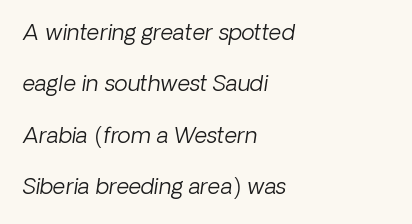
A classic flush-left, rag-right setting is used for this passage. The gaps between neighbouring characters are ordinary and unremarkable. Underlining? Definitely not there. The leading is generous, giving the passage an open texture. Stem width sits at or under what a default text font uses.
